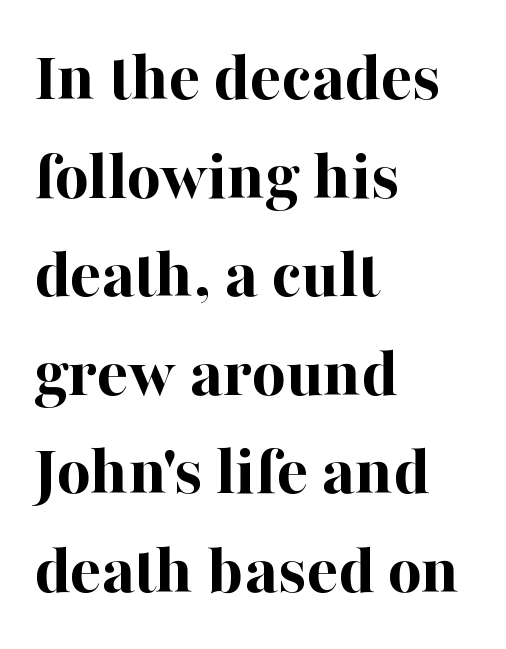
No word sits above an underline. Does extra space separate the letters? No, they use regular spacing. Character widths vary here, with narrow letters taking less room than wide ones. Summary of vertical rhythm: regular, with standard interline spacing.
